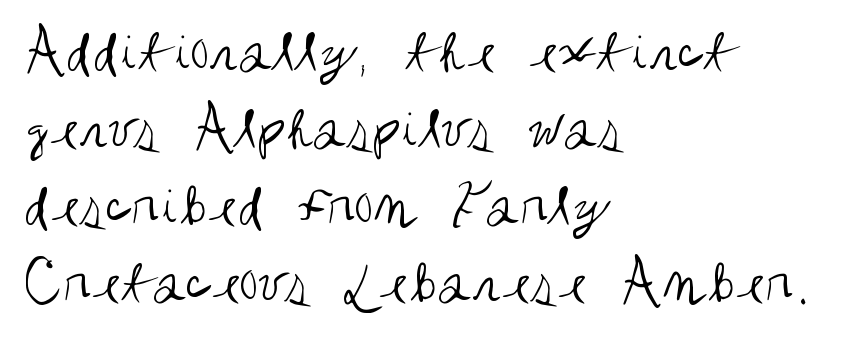
The image shows 63 px regular-weight, condensed sans-serif type; set left-aligned, line spacing 1.22x, normal letter spacing, not underlined; medium stroke contrast and a large x-height.
